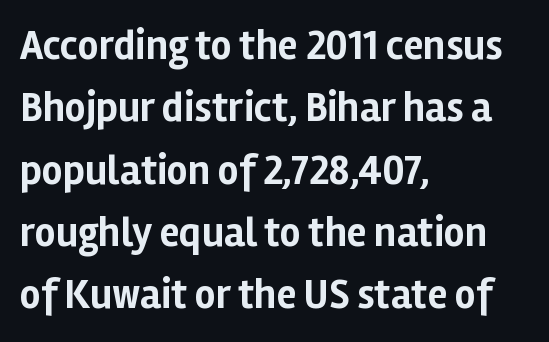
The image shows 41 px bold sans-serif type, upright; set left-aligned, normal line spacing (1.52x), normal letter spacing, not underlined; low stroke contrast and a medium x-height.
